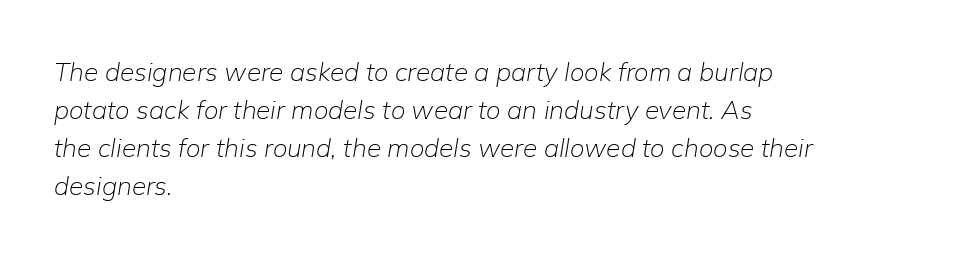
{"italic": "yes", "lean": "right", "slant_degrees": 9, "bold": "no", "underline": "no", "align": "left", "line_spacing": "normal", "line_spacing_ratio": 1.46, "letter_spacing": "normal", "letter_spacing_em": 0.0, "glyph_px": 26}
